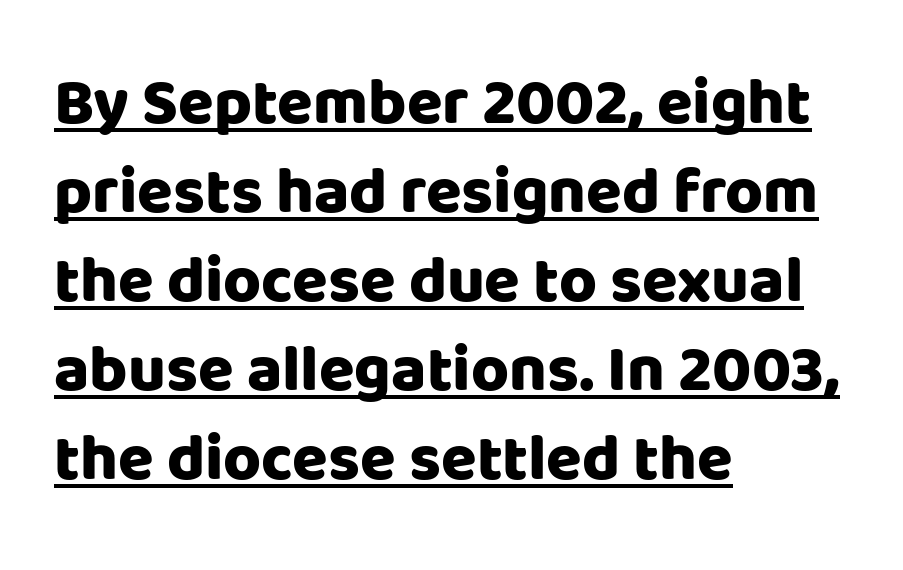
{"serif": "no", "italic": "no", "bold": "yes", "weight": "heavy", "width": "normal", "stroke_contrast": "low", "x_height": "large", "monospaced": "no", "underline": "yes", "align": "left", "line_spacing": "normal", "line_spacing_ratio": 1.37, "letter_spacing": "normal", "letter_spacing_em": 0.0, "glyph_px": 65}
